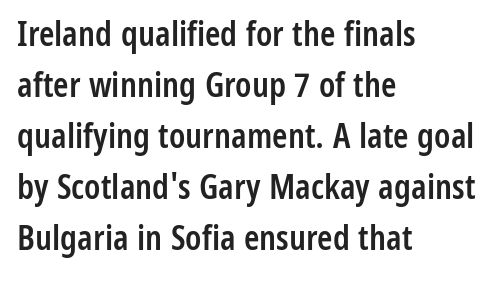
Q: Is the text bold? A: Semi-bold.
Q: Is the text italic (slanted)? A: No, it is upright.
Q: Is the typeface a serif or a sans-serif typeface? A: Sans-serif.
Q: Is the text underlined? A: No.
Q: How is the paragraph aligned? A: Left-aligned.
Q: Is the spacing between letters normal or unusually wide? A: Normal.
Q: Is the spacing between lines tight, normal or loose? A: Normal.
Q: Width (condensed, normal, or wide)? A: Condensed.
Q: Stroke contrast? A: Low.
Q: x-height? A: Medium.
Q: Monospaced? A: No.
